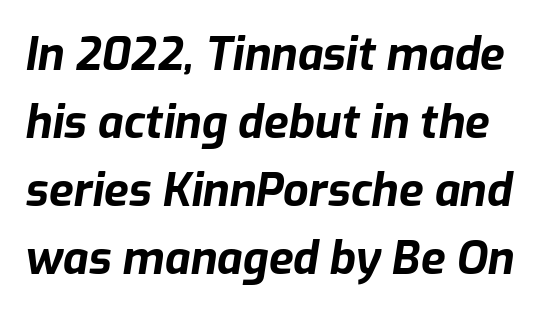
Standard letterfit; no display-style spreading of the glyphs. The block of text has a typical density, with ordinary space between rows. Its strokes are broad and dark, the hallmark of bold type. Is this a fixed-width face? No — the glyphs have proportional, varying widths. Does the lettering tilt? It does — this is italic. Anything drawn beneath the words? Only blank space.
